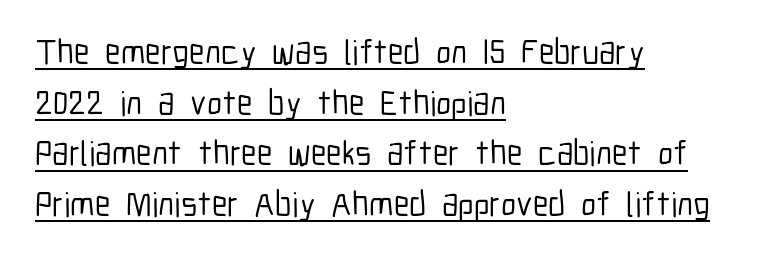
Q: Is the text italic (slanted)? A: No, it is upright.
Q: Is the typeface a serif or a sans-serif typeface? A: Sans-serif.
Q: Is the text underlined? A: Yes.
Q: How is the paragraph aligned? A: Left-aligned.
Q: Is the spacing between letters normal or unusually wide? A: Normal.
Q: Is the spacing between lines tight, normal or loose? A: Normal.
Q: Width (condensed, normal, or wide)? A: Condensed.
Q: Stroke contrast? A: Low.
Q: x-height? A: Medium.
Q: Monospaced? A: No.
